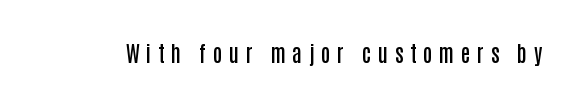
A semibold gives these letters moderate extra thickness, short of bold. The face used here is rendered with a markedly widened letterfit. Rule under the text: the space is simply empty. This is roman type, the default non-slanted kind.
